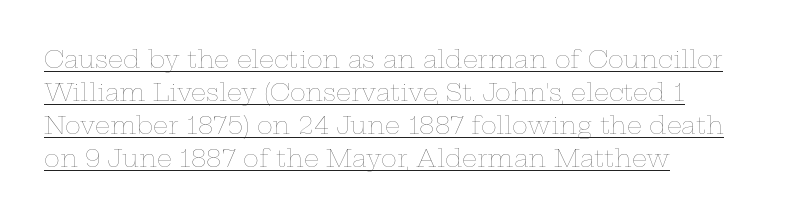
Q: Is the text bold? A: No.
Q: Is the text italic (slanted)? A: No, it is upright.
Q: Is the text underlined? A: Yes.
Q: How is the paragraph aligned? A: Left-aligned.
Q: Is the spacing between letters normal or unusually wide? A: Normal.
Q: Is the spacing between lines tight, normal or loose? A: Normal.
